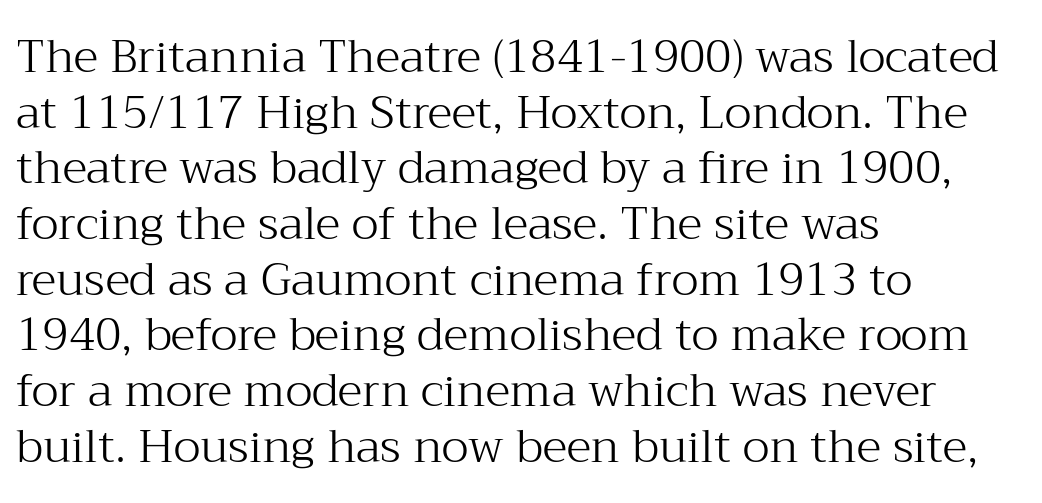
The image shows 46 px light serif type, upright; set left-aligned, line spacing 1.21x, normal letter spacing, not underlined; medium stroke contrast and a medium x-height.
